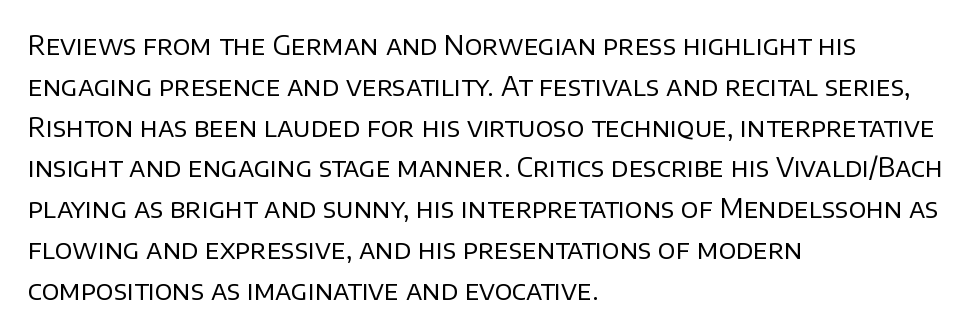
{"italic": "no", "bold": "no", "underline": "no", "align": "left", "line_spacing": "normal", "line_spacing_ratio": 1.57, "letter_spacing": "normal", "letter_spacing_em": 0.0, "glyph_px": 26}
